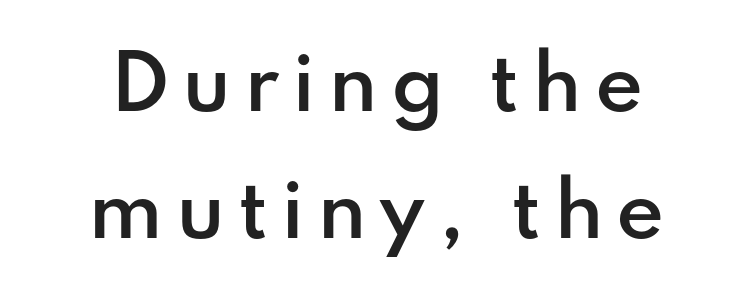
Q: Is the text bold? A: Semi-bold.
Q: Is the text italic (slanted)? A: No, it is upright.
Q: Is the typeface a serif or a sans-serif typeface? A: Sans-serif.
Q: Is the text underlined? A: No.
Q: Width (condensed, normal, or wide)? A: Normal.
Q: Stroke contrast? A: Low.
Q: x-height? A: Small.
Q: Monospaced? A: No.
